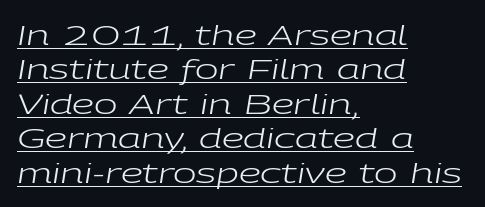
{"italic": "yes", "lean": "right", "slant_degrees": 9, "bold": "no", "weight": "regular", "width": "wide", "stroke_contrast": "low", "x_height": "medium", "monospaced": "no", "underline": "yes", "align": "left", "line_spacing_ratio": 1.23, "letter_spacing": "normal", "letter_spacing_em": 0.0, "glyph_px": 28}
